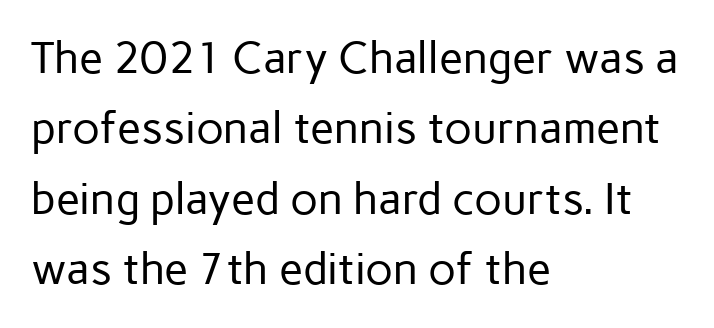
Descenders are the only things crossing below the line. Letters have the restrained weight of plain body copy at most. Spacing verdict: proportional, widths tailored to each character. These lines stack with their left ends in a neat column.
